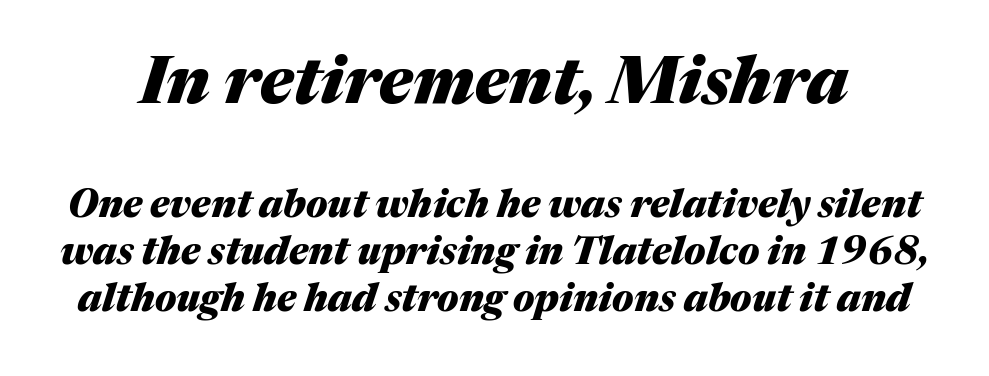
{"italic": "yes", "lean": "right", "slant_degrees": 17, "bold": "yes", "weight": "heavy", "width": "normal", "stroke_contrast": "medium", "x_height": "medium", "monospaced": "no", "underline": "no", "line_spacing_ratio": 1.24, "letter_spacing": "normal", "letter_spacing_em": 0.0, "larger_block": "first", "size_ratio": 1.74, "glyph_px": 66}
